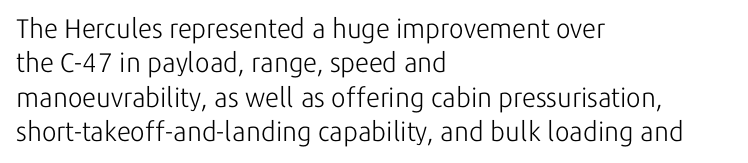
The image shows 27 px text type, upright; set left-aligned, normal line spacing (1.27x), normal letter spacing, not underlined.
